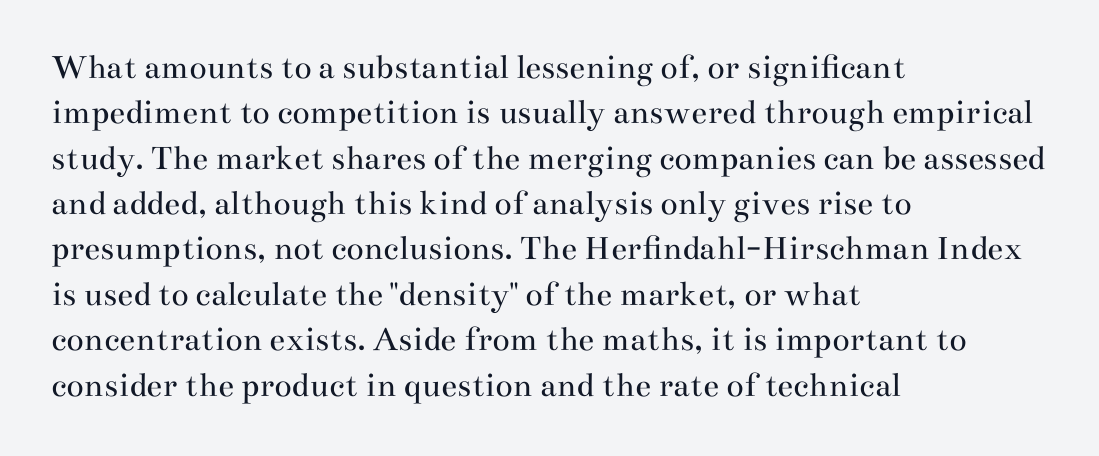
Bold? No — there's no thickening of the strokes. Notice how the stems are strictly vertical — no italics here. Does the leading feel generous? No, just average. Observe the ordinary spacing: letters are neighbours, not strangers. Underlining? Definitely not there.
